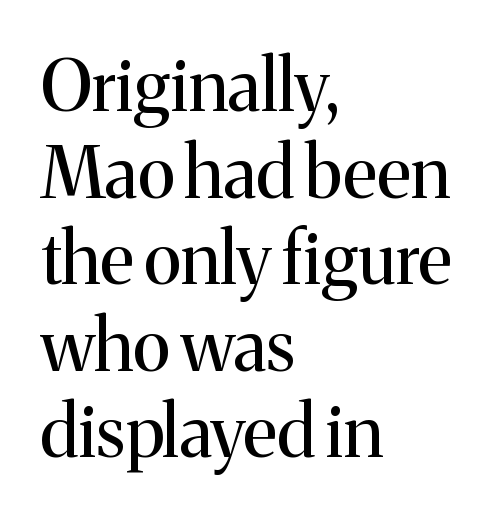
The image shows 71 px regular-weight serif type, upright; set left-aligned, line spacing 1.22x, normal letter spacing, not underlined; medium stroke contrast and a medium x-height.
